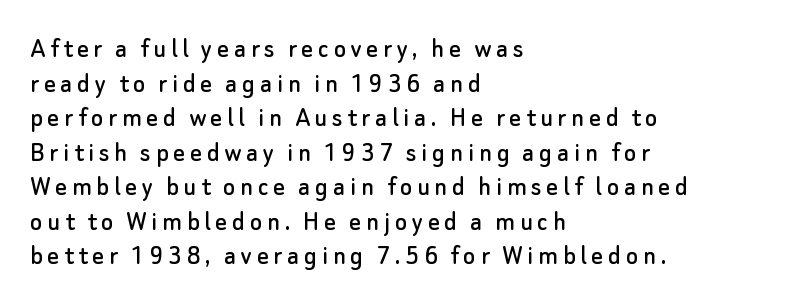
Q: Is the text italic (slanted)? A: No, it is upright.
Q: Is the typeface a serif or a sans-serif typeface? A: Sans-serif.
Q: Is the text underlined? A: No.
Q: How is the paragraph aligned? A: Left-aligned.
Q: Width (condensed, normal, or wide)? A: Normal.
Q: Stroke contrast? A: Low.
Q: x-height? A: Small.
Q: Monospaced? A: No.
